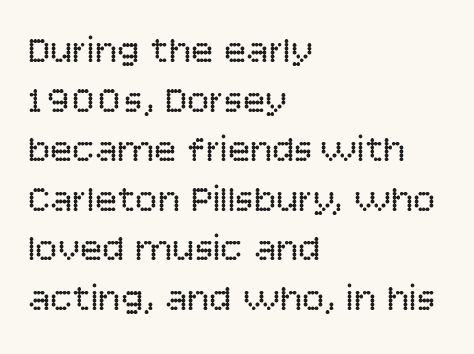
Q: Is the text bold? A: No.
Q: Is the text italic (slanted)? A: No, it is upright.
Q: Is the typeface a serif or a sans-serif typeface? A: Sans-serif.
Q: Is the text underlined? A: No.
Q: How is the paragraph aligned? A: Left-aligned.
Q: Is the spacing between letters normal or unusually wide? A: Normal.
Q: Is the spacing between lines tight, normal or loose? A: Normal.
Q: Width (condensed, normal, or wide)? A: Normal.
Q: Stroke contrast? A: Low.
Q: x-height? A: Large.
Q: Monospaced? A: No.
